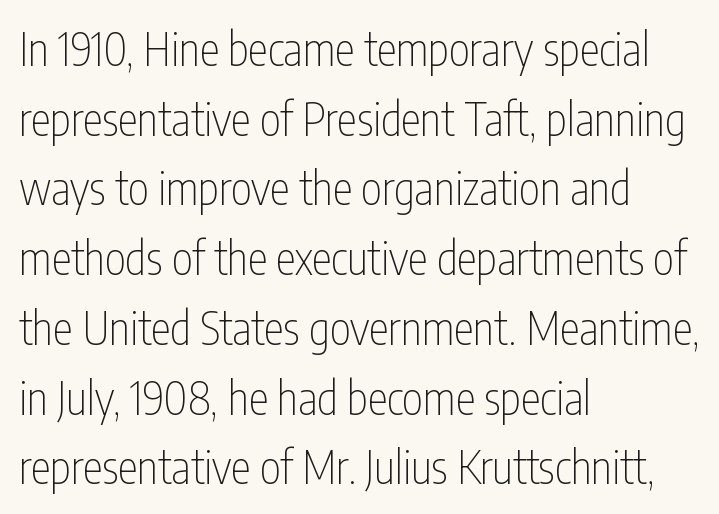
The image shows 45 px thin, condensed sans-serif type, upright; set left-aligned, normal line spacing (1.55x), normal letter spacing, not underlined; low stroke contrast and a medium x-height.
